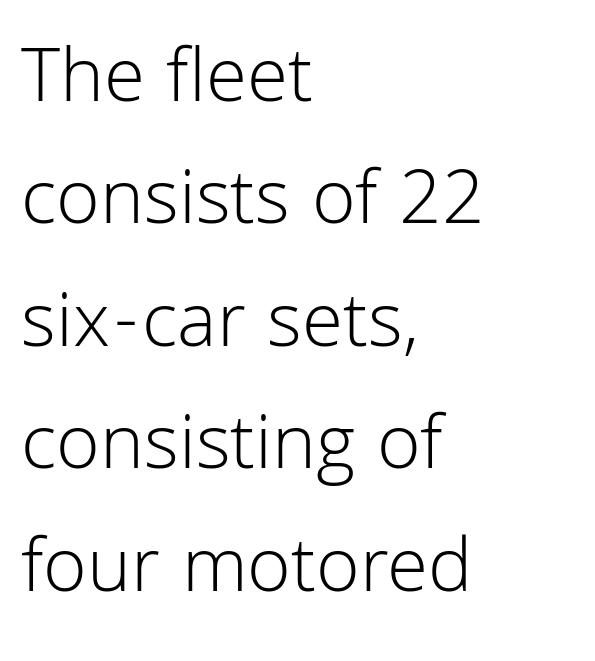
One glance says typical: line gaps are just what's usual. You can tell it's not italic because the verticals are truly vertical. These lines stack with their left ends in a neat column. These lines are rendered in a variable-pitch font. Typographically, this falls in the sans-serif category.
